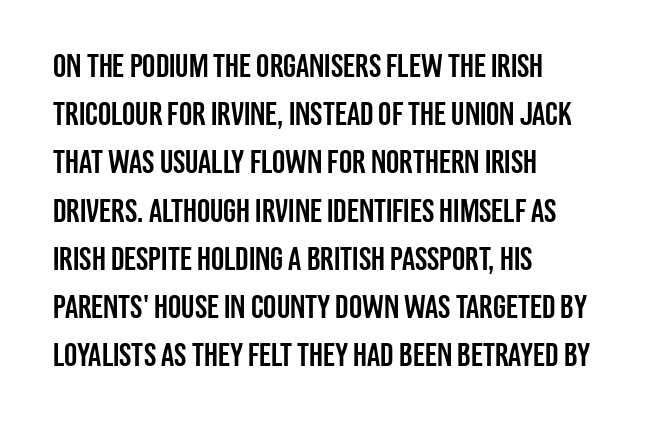
A typesetter would label this face a sans. Upright lettering throughout. The foot of each line stays bare and open. A typesetter would call this proportional, since set widths differ per character.
